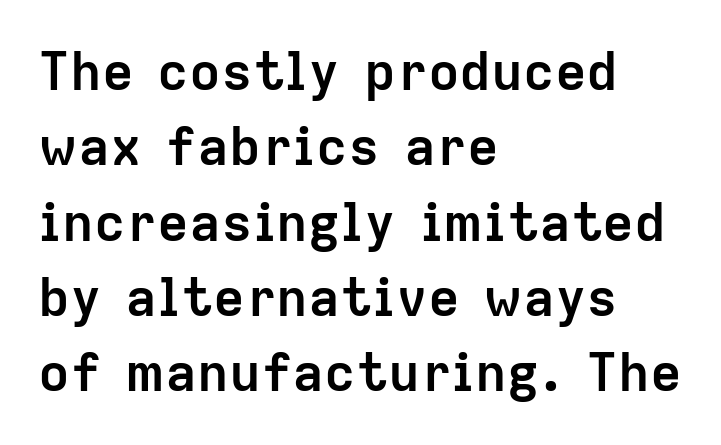
The image shows 53 px semibold sans-serif type, upright; set left-aligned, normal line spacing (1.42x), normal letter spacing, not underlined; low stroke contrast and a medium x-height.
